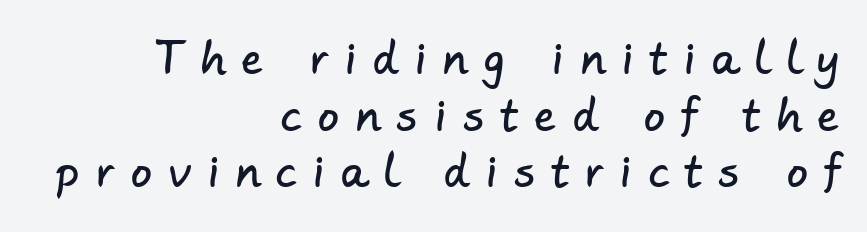
{"serif": "no", "width": "normal", "stroke_contrast": "low", "x_height": "small", "monospaced": "no", "underline": "no", "align": "right", "line_spacing": "normal", "line_spacing_ratio": 1.35, "letter_spacing": "wide", "letter_spacing_em": 0.4, "glyph_px": 42}
